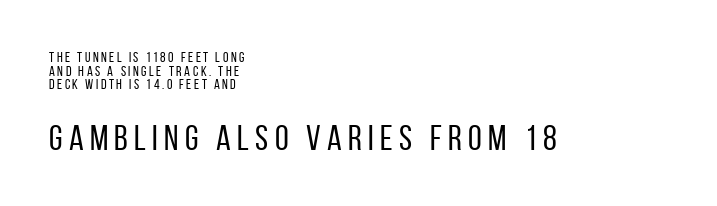
Q: Is the text bold? A: No.
Q: Is the text italic (slanted)? A: No, it is upright.
Q: Is the typeface a serif or a sans-serif typeface? A: Sans-serif.
Q: Is the text underlined? A: No.
Q: How is the paragraph aligned? A: Left-aligned.
Q: Is the spacing between lines tight, normal or loose? A: Tight.
Q: Which block of text is set in a larger size, the first (top) or the second (bottom)? A: The second (bottom) one.
Q: Width (condensed, normal, or wide)? A: Condensed.
Q: Stroke contrast? A: Low.
Q: x-height? A: Large.
Q: Monospaced? A: No.
